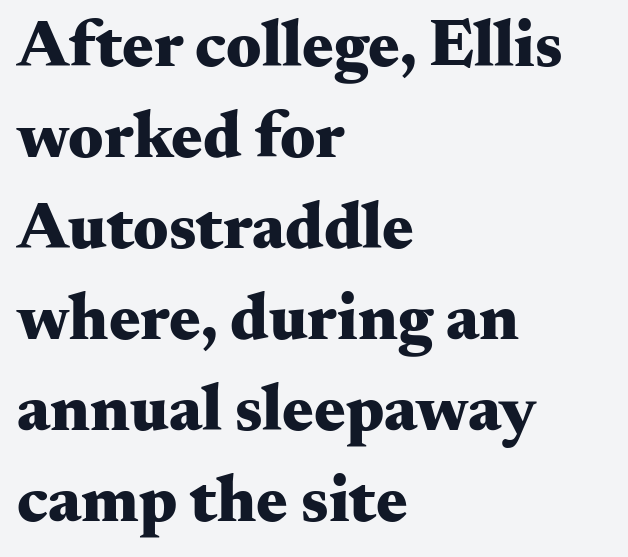
The image shows 66 px heavy, wide serif type, upright; set left-aligned, normal line spacing (1.38x), normal letter spacing, not underlined; medium stroke contrast and a small x-height.
